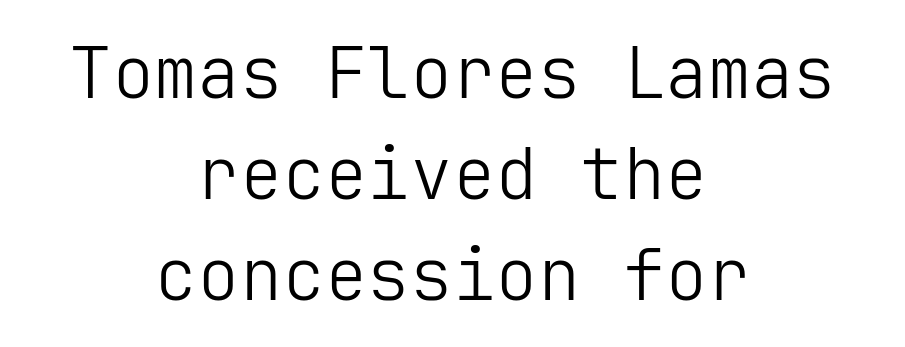
{"serif": "no", "italic": "no", "bold": "no", "weight": "light", "width": "normal", "stroke_contrast": "low", "x_height": "medium", "underline": "no", "align": "center", "line_spacing": "normal", "line_spacing_ratio": 1.42, "letter_spacing": "normal", "letter_spacing_em": 0.0, "glyph_px": 71}
